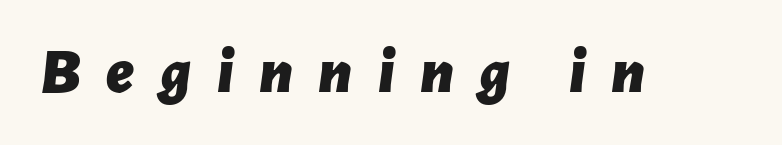
This sample has the flowing, uneven cadence of proportional lettering. Anything drawn beneath the words? Only blank space. When letters slant like this, we call the style italic. I'd describe the lettering as bold — thick and assertive.
